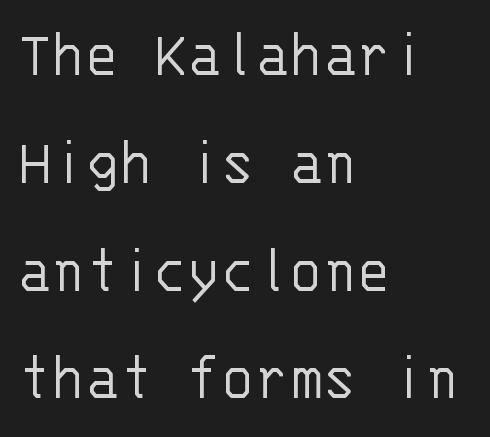
The image shows 70 px light sans-serif type, upright, monospaced; set left-aligned, normal line spacing (1.54x), normal letter spacing, not underlined; low stroke contrast and a large x-height.
